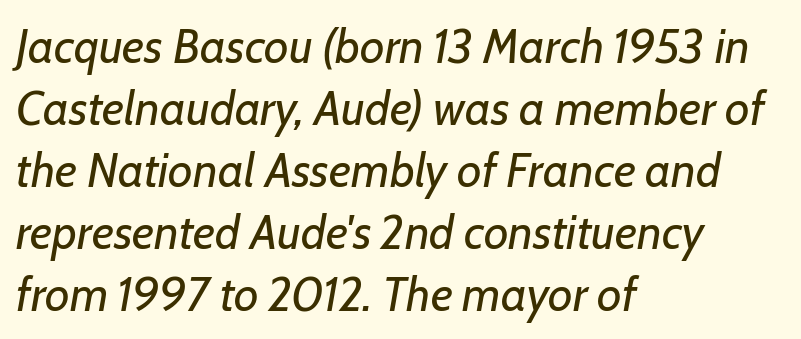
{"italic": "yes", "lean": "right", "slant_degrees": 7, "bold": "no", "weight": "regular", "width": "normal", "stroke_contrast": "low", "x_height": "medium", "monospaced": "no", "underline": "no", "align": "left", "line_spacing": "normal", "line_spacing_ratio": 1.29, "letter_spacing": "normal", "letter_spacing_em": 0.0, "glyph_px": 48}
